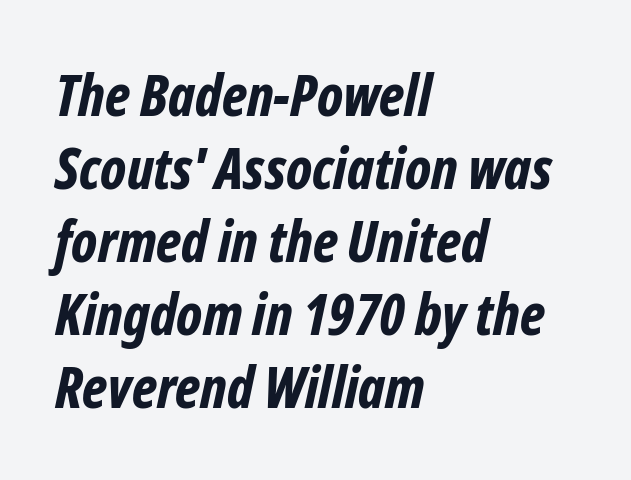
{"italic": "yes", "lean": "right", "slant_degrees": 12, "bold": "yes", "weight": "bold", "width": "condensed", "stroke_contrast": "low", "x_height": "medium", "monospaced": "no", "underline": "no", "align": "left", "line_spacing": "normal", "line_spacing_ratio": 1.28, "letter_spacing": "normal", "letter_spacing_em": 0.0, "glyph_px": 57}
